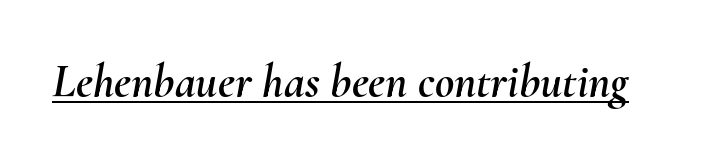
{"italic": "yes", "lean": "right", "slant_degrees": 10, "width": "normal", "stroke_contrast": "medium", "x_height": "small", "monospaced": "no", "underline": "yes", "letter_spacing": "normal", "letter_spacing_em": 0.0, "glyph_px": 47}
